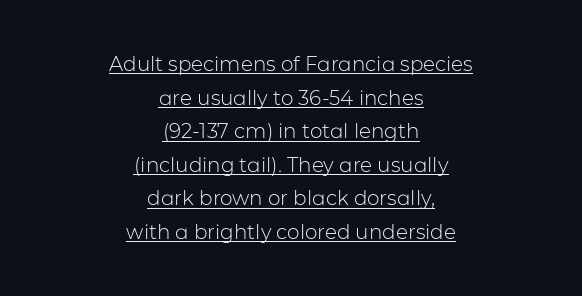
Q: Is the text bold? A: No.
Q: Is the text italic (slanted)? A: No, it is upright.
Q: Is the text underlined? A: Yes.
Q: How is the paragraph aligned? A: Centered.
Q: Is the spacing between letters normal or unusually wide? A: Normal.
Q: Is the spacing between lines tight, normal or loose? A: Normal.
